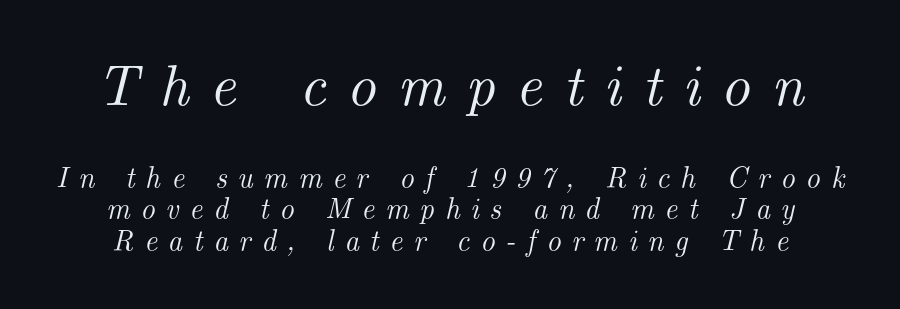
{"serif": "yes", "italic": "yes", "lean": "right", "slant_degrees": 14, "width": "normal", "stroke_contrast": "medium", "x_height": "small", "monospaced": "no", "underline": "no", "line_spacing": "tight", "line_spacing_ratio": 1.08, "letter_spacing": "wide", "letter_spacing_em": 0.36, "larger_block": "first", "size_ratio": 2.0, "glyph_px": 58}
